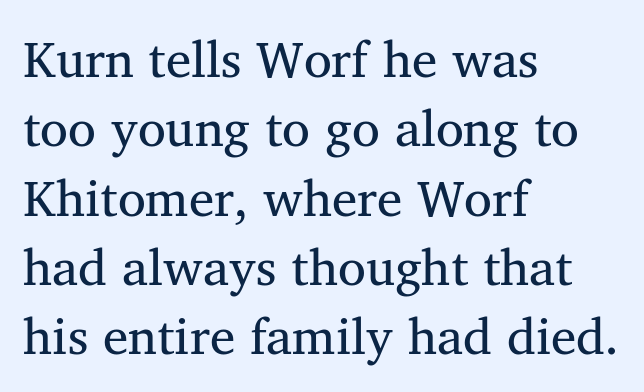
Q: Is the text bold? A: No.
Q: Is the typeface a serif or a sans-serif typeface? A: Serif.
Q: Is the text underlined? A: No.
Q: How is the paragraph aligned? A: Left-aligned.
Q: Is the spacing between letters normal or unusually wide? A: Normal.
Q: Is the spacing between lines tight, normal or loose? A: Normal.
Q: Width (condensed, normal, or wide)? A: Normal.
Q: Stroke contrast? A: Medium.
Q: x-height? A: Medium.
Q: Monospaced? A: No.
